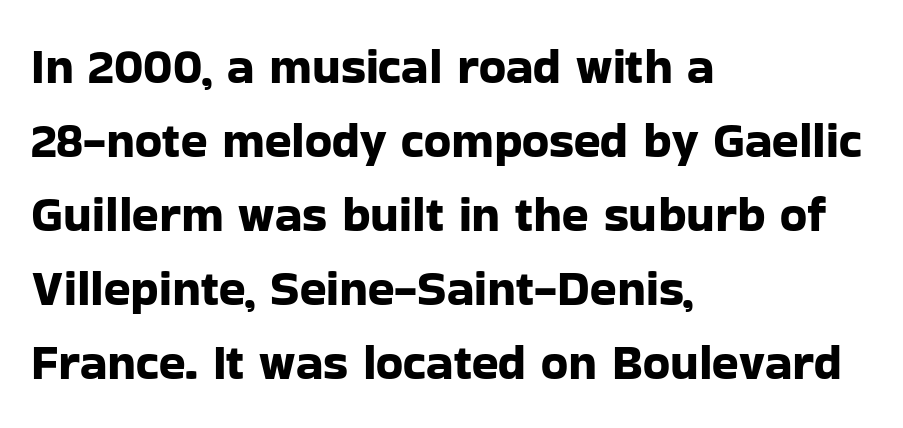
{"serif": "no", "italic": "no", "width": "normal", "stroke_contrast": "low", "x_height": "medium", "monospaced": "no", "underline": "no", "align": "left", "line_spacing": "normal", "line_spacing_ratio": 1.51, "letter_spacing": "normal", "letter_spacing_em": 0.0, "glyph_px": 49}
